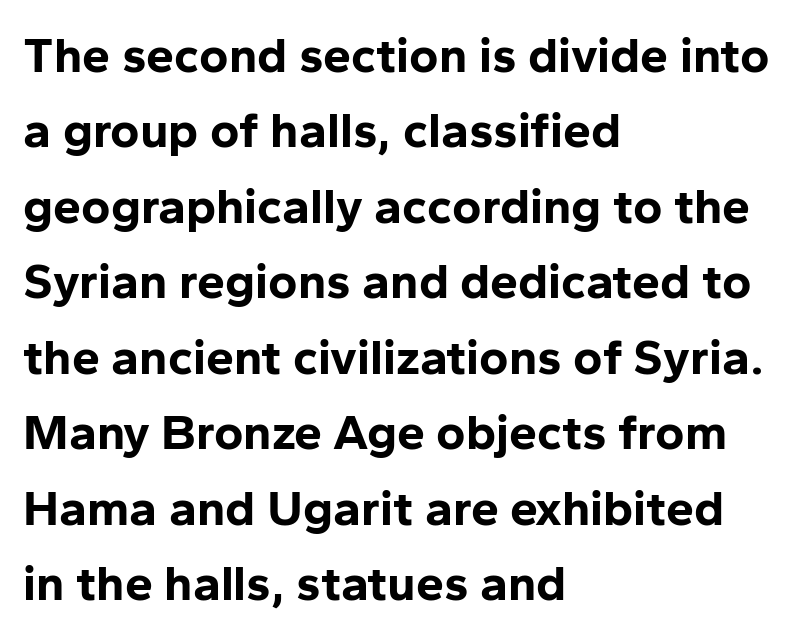
{"serif": "no", "italic": "no", "bold": "yes", "weight": "bold", "width": "normal", "stroke_contrast": "low", "x_height": "medium", "monospaced": "no", "underline": "no", "align": "left", "line_spacing": "normal", "line_spacing_ratio": 1.51, "letter_spacing": "normal", "letter_spacing_em": 0.0, "glyph_px": 50}
